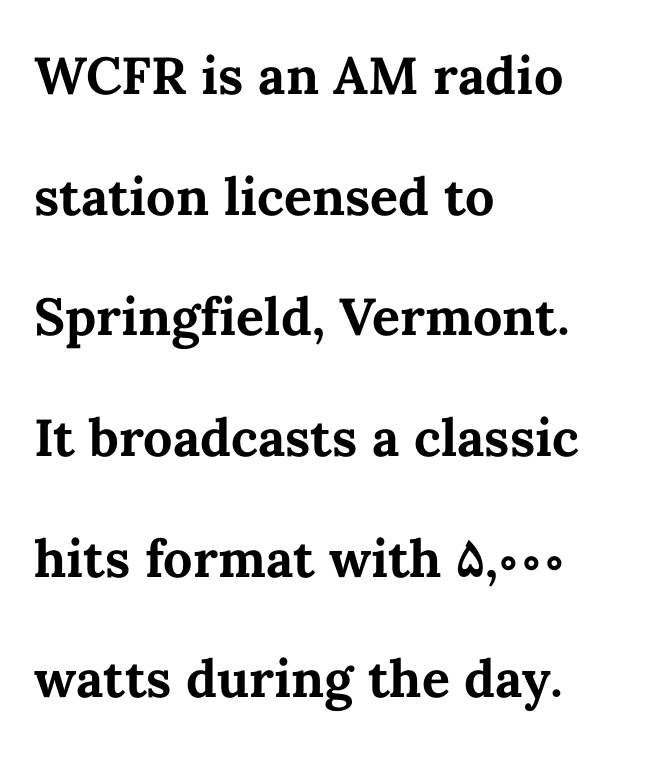
Q: Is the text bold? A: Yes.
Q: Is the text italic (slanted)? A: No, it is upright.
Q: Is the text underlined? A: No.
Q: How is the paragraph aligned? A: Left-aligned.
Q: Is the spacing between letters normal or unusually wide? A: Normal.
Q: Is the spacing between lines tight, normal or loose? A: Loose.
Q: Width (condensed, normal, or wide)? A: Normal.
Q: Stroke contrast? A: Medium.
Q: x-height? A: Medium.
Q: Monospaced? A: No.
